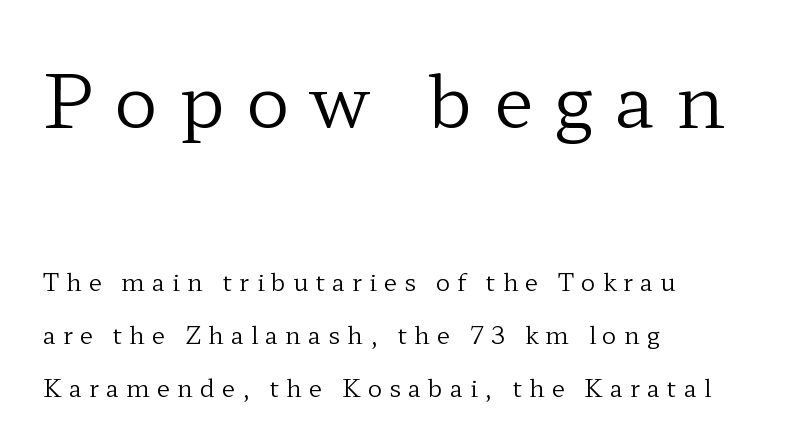
{"serif": "yes", "italic": "no", "bold": "no", "weight": "regular", "width": "wide", "stroke_contrast": "low", "x_height": "medium", "monospaced": "no", "underline": "no", "align": "left", "line_spacing": "loose", "line_spacing_ratio": 2.21, "letter_spacing": "wide", "letter_spacing_em": 0.29, "larger_block": "first", "size_ratio": 3.04, "glyph_px": 73}
